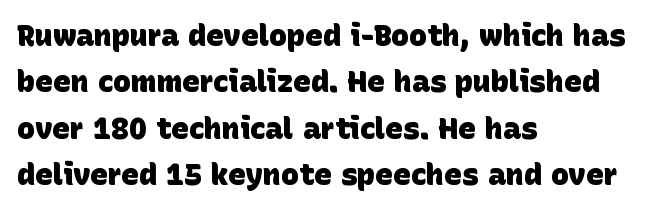
I'd call this a sans setting — the letters go barefoot. Is this a fixed-width face? No — the glyphs have proportional, varying widths. Regular leading. This rendering uses left alignment, leaving the right contour irregular.
